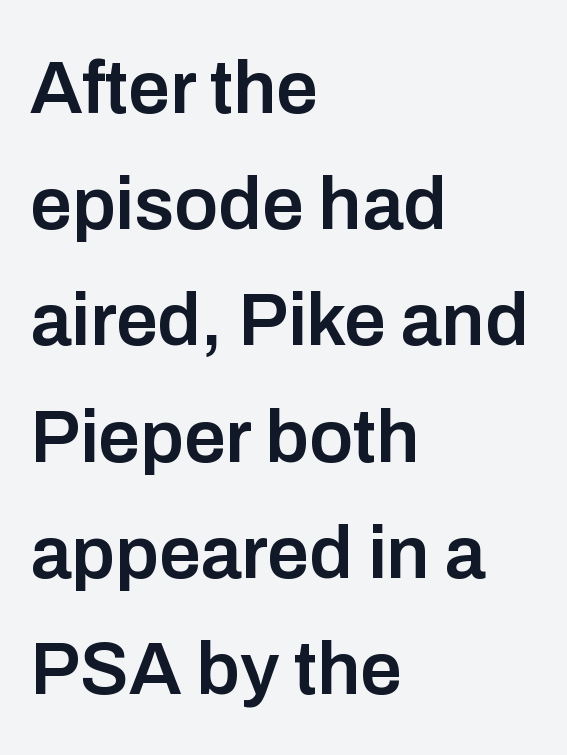
The image shows 74 px semibold sans-serif type, upright; set left-aligned, normal line spacing (1.57x), normal letter spacing, not underlined; low stroke contrast and a medium x-height.
